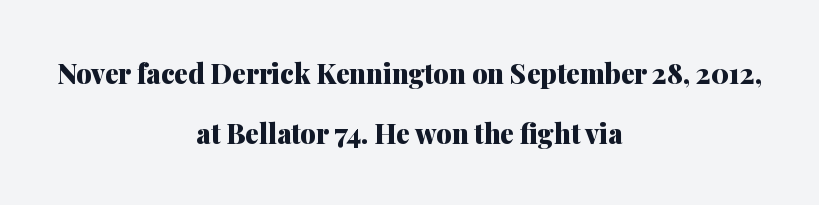
{"italic": "no", "bold": "yes", "underline": "no", "align": "center", "line_spacing": "loose", "line_spacing_ratio": 2.22, "letter_spacing": "normal", "letter_spacing_em": 0.0, "glyph_px": 27}
